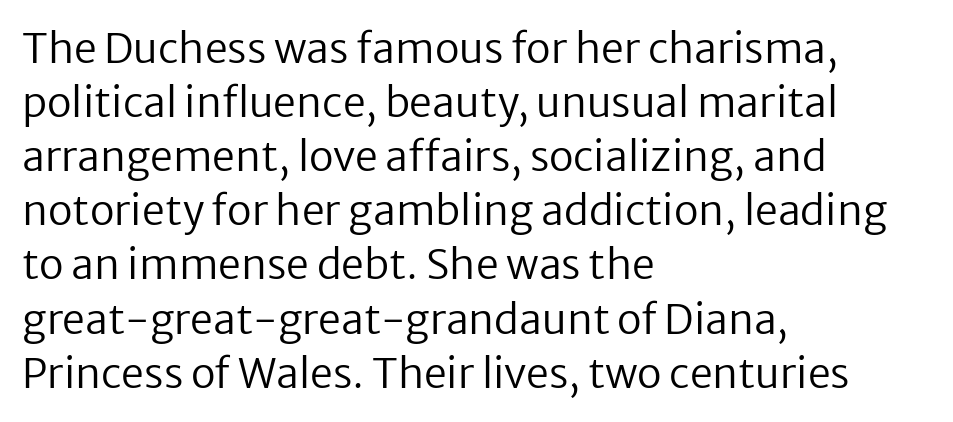
The image shows 41 px regular-weight sans-serif type, upright; set left-aligned, normal line spacing (1.32x), normal letter spacing, not underlined; low stroke contrast and a medium x-height.
